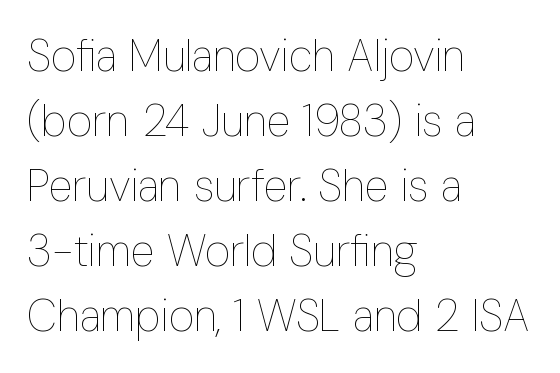
{"italic": "no", "bold": "no", "weight": "thin", "width": "condensed", "stroke_contrast": "low", "x_height": "medium", "monospaced": "no", "underline": "no", "align": "left", "line_spacing": "normal", "line_spacing_ratio": 1.48, "letter_spacing": "normal", "letter_spacing_em": 0.0, "glyph_px": 44}
